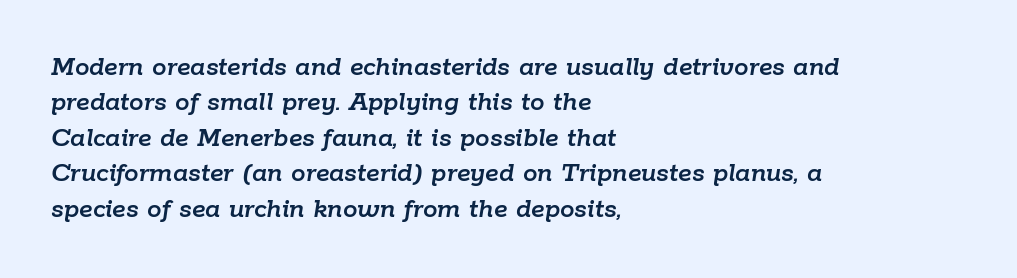
The image shows 29 px text type, italic (leaning right); set left-aligned, line spacing 1.22x, normal letter spacing, not underlined; low stroke contrast and a medium x-height.
